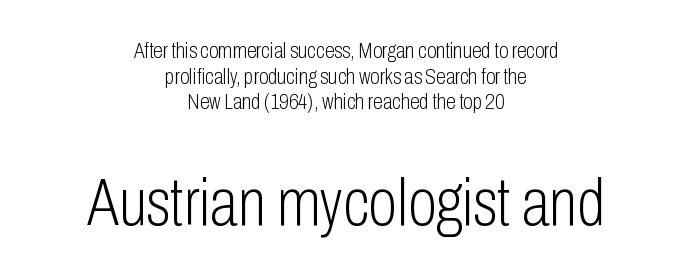
The image shows 66 px light, condensed sans-serif type, upright; set centered, line spacing 1.16x, normal letter spacing, not underlined; the second (bottom) block is 3.0x larger; low stroke contrast and a medium x-height.
